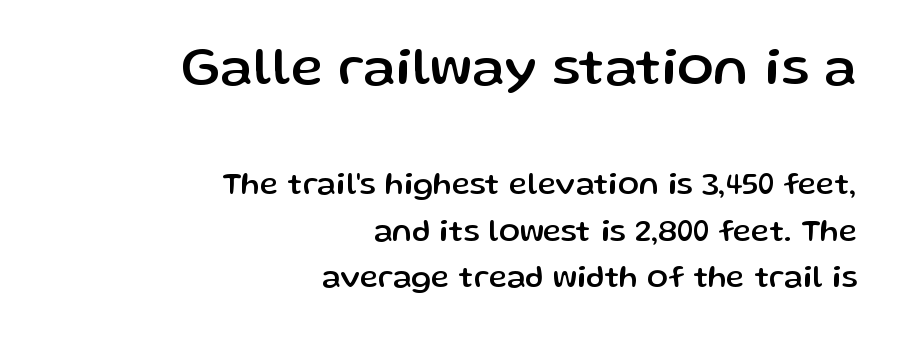
{"serif": "no", "italic": "no", "width": "normal", "stroke_contrast": "low", "x_height": "medium", "monospaced": "no", "underline": "no", "align": "right", "line_spacing": "normal", "line_spacing_ratio": 1.51, "letter_spacing": "normal", "letter_spacing_em": 0.0, "larger_block": "first", "size_ratio": 1.74, "glyph_px": 54}
